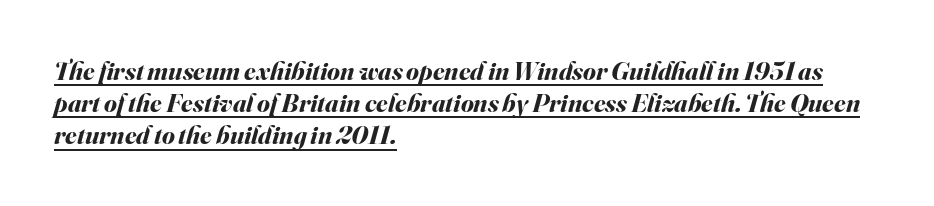
The face used here has the dense, thick strokes of a bold. Line starts are locked; line ends wander. Decoration check: the copy is underlined. The letters sit at their default tracking, neither squeezed nor spread.
